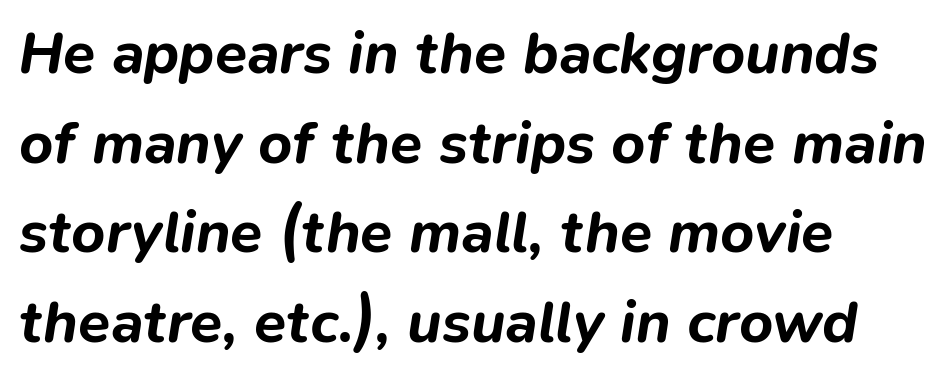
The image shows 59 px bold type, italic (leaning right); set left-aligned, normal line spacing (1.52x), normal letter spacing, not underlined; low stroke contrast and a medium x-height.
